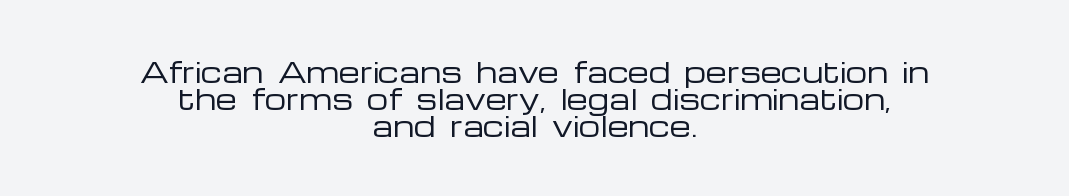
How are the letters spaced? Ordinarily, with no added tracking. Unmarked baselines from the first word to the last. This sample is center-justified, so both line endings float freely. Vertical spacing — tight. Counters stay open thanks to moderate or lighter strokes. This is roman type, the default non-slanted kind.
